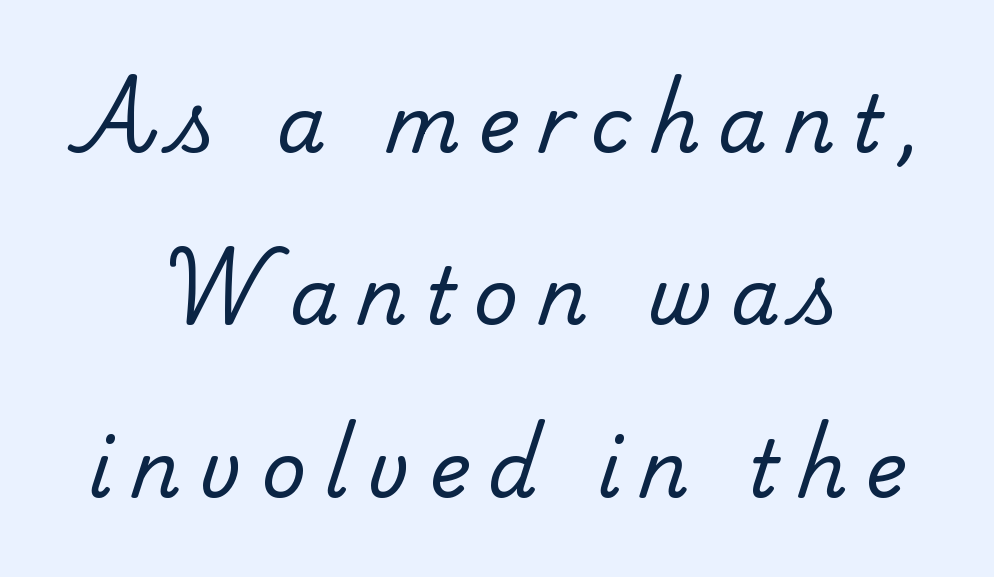
Q: Is the text bold? A: No.
Q: Is the typeface a serif or a sans-serif typeface? A: Serif.
Q: Is the text underlined? A: No.
Q: Is the spacing between letters normal or unusually wide? A: Unusually wide.
Q: Is the spacing between lines tight, normal or loose? A: Loose.
Q: Width (condensed, normal, or wide)? A: Normal.
Q: Stroke contrast? A: Low.
Q: x-height? A: Small.
Q: Monospaced? A: No.
